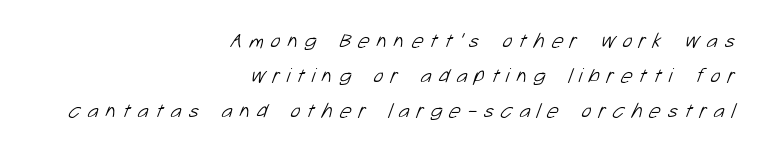
Q: Is the text bold? A: No.
Q: Is the text underlined? A: No.
Q: How is the paragraph aligned? A: Right-aligned.
Q: Is the spacing between letters normal or unusually wide? A: Unusually wide.
Q: Is the spacing between lines tight, normal or loose? A: Normal.
